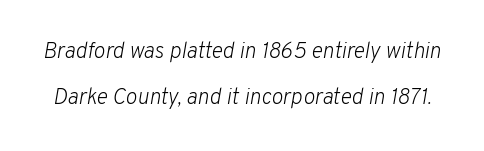
The image shows 22 px text type, italic (leaning right); set loose line spacing (2.07x), normal letter spacing, not underlined.
